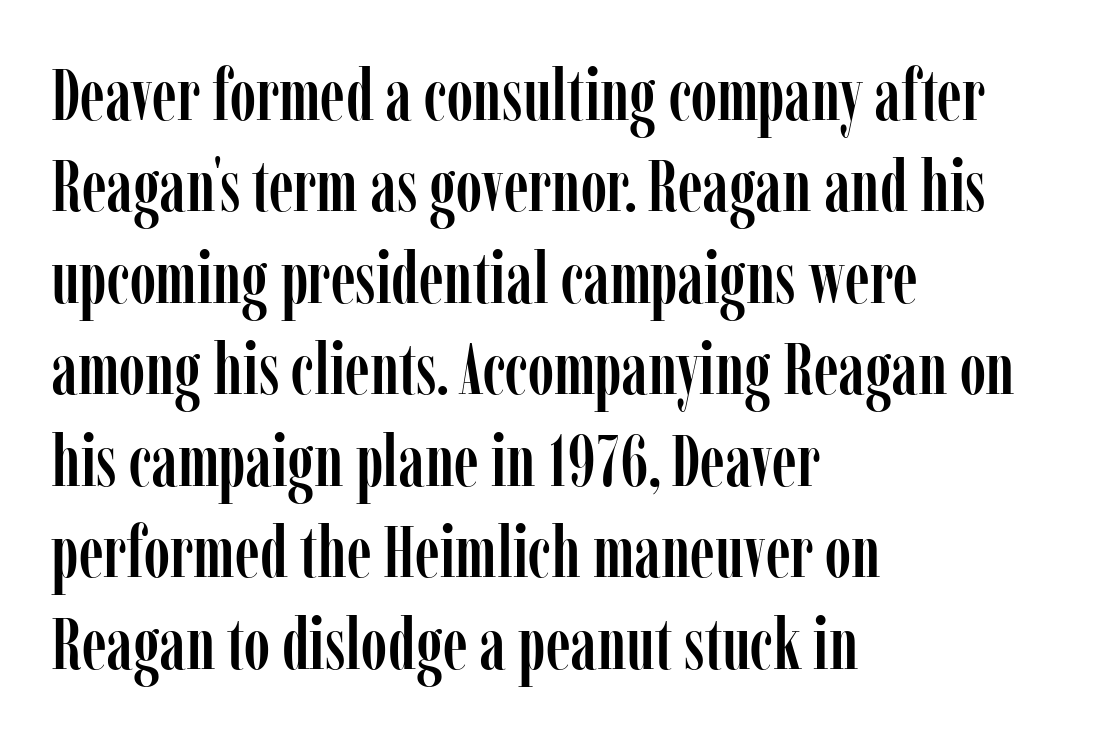
Q: Is the text italic (slanted)? A: No, it is upright.
Q: Is the typeface a serif or a sans-serif typeface? A: Serif.
Q: Is the text underlined? A: No.
Q: How is the paragraph aligned? A: Left-aligned.
Q: Is the spacing between letters normal or unusually wide? A: Normal.
Q: Is the spacing between lines tight, normal or loose? A: Normal.
Q: Width (condensed, normal, or wide)? A: Condensed.
Q: Stroke contrast? A: Low.
Q: x-height? A: Medium.
Q: Monospaced? A: No.
